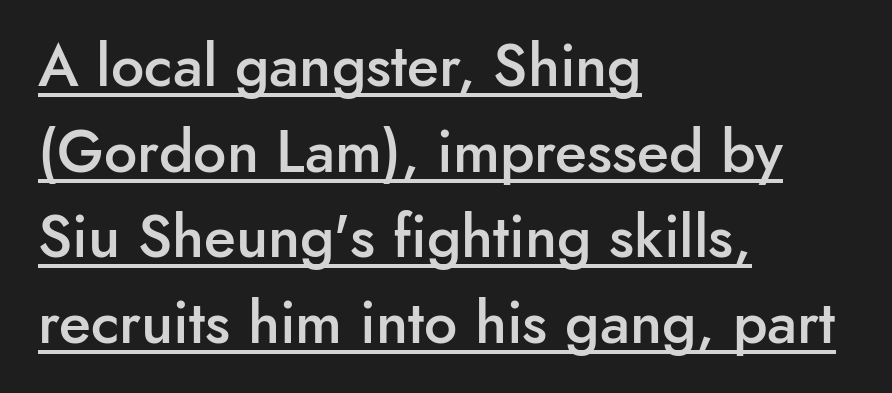
The image shows 59 px semibold sans-serif type, upright; set left-aligned, normal line spacing (1.45x), normal letter spacing, underlined; low stroke contrast and a small x-height.
